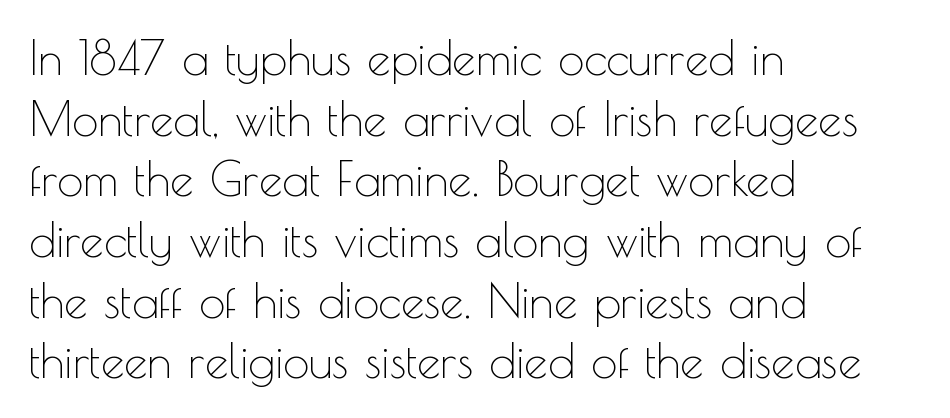
The image shows 47 px thin sans-serif type, upright; set left-aligned, normal line spacing (1.29x), normal letter spacing, not underlined; a small x-height.
